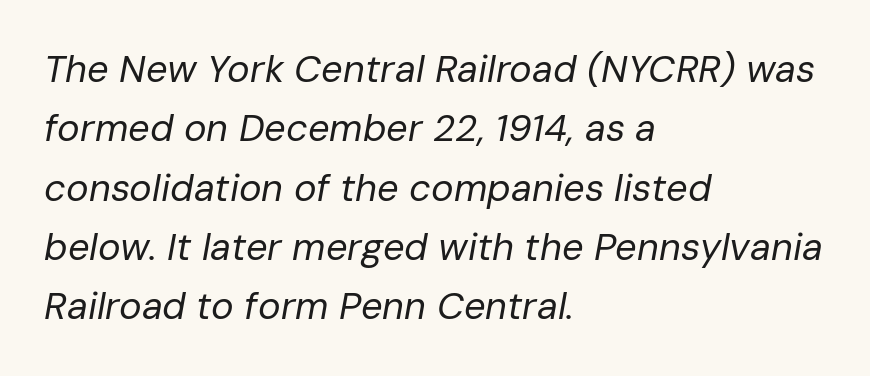
The image shows 38 px regular-weight type, italic (leaning right); set left-aligned, normal line spacing (1.56x), normal letter spacing, not underlined; low stroke contrast and a medium x-height.
